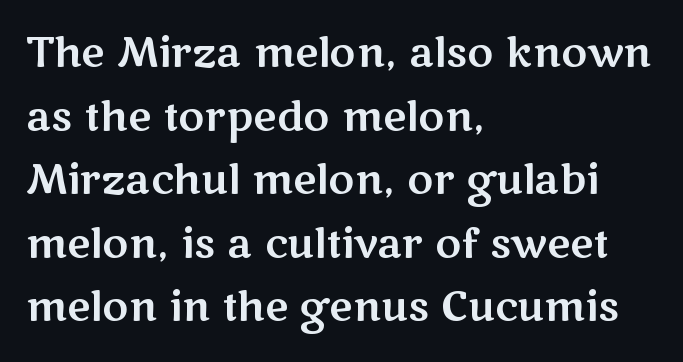
The image shows 40 px wide sans-serif type, upright; set left-aligned, normal line spacing (1.59x), normal letter spacing, not underlined; medium stroke contrast and a medium x-height.
